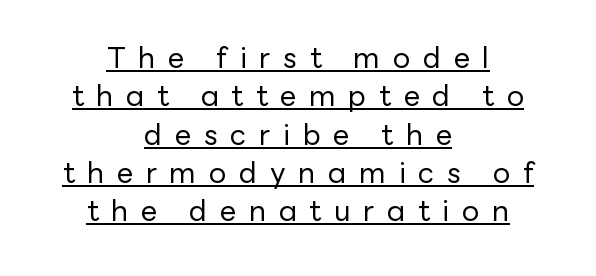
Q: Is the text bold? A: No.
Q: Is the text italic (slanted)? A: No, it is upright.
Q: Is the typeface a serif or a sans-serif typeface? A: Sans-serif.
Q: Is the text underlined? A: Yes.
Q: How is the paragraph aligned? A: Centered.
Q: Is the spacing between letters normal or unusually wide? A: Unusually wide.
Q: Is the spacing between lines tight, normal or loose? A: Normal.
Q: Width (condensed, normal, or wide)? A: Normal.
Q: Stroke contrast? A: Low.
Q: x-height? A: Medium.
Q: Monospaced? A: No.
